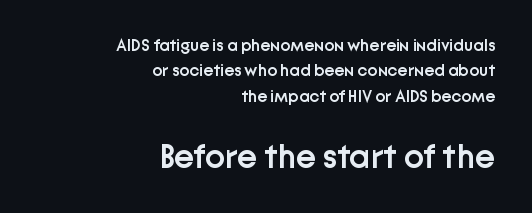
Q: Is the text bold? A: Semi-bold.
Q: Is the text italic (slanted)? A: No, it is upright.
Q: Is the typeface a serif or a sans-serif typeface? A: Sans-serif.
Q: Is the text underlined? A: No.
Q: How is the paragraph aligned? A: Right-aligned.
Q: Is the spacing between letters normal or unusually wide? A: Normal.
Q: Is the spacing between lines tight, normal or loose? A: Normal.
Q: Which block of text is set in a larger size, the first (top) or the second (bottom)? A: The second (bottom) one.
Q: Width (condensed, normal, or wide)? A: Normal.
Q: Stroke contrast? A: Low.
Q: x-height? A: Medium.
Q: Monospaced? A: No.
